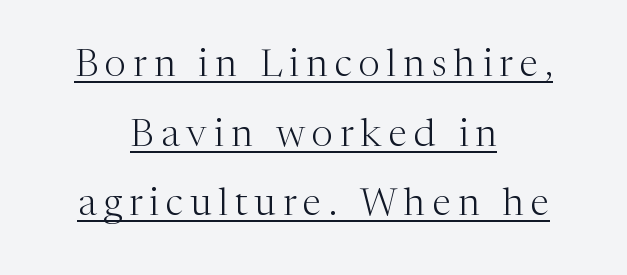
The image shows 38 px light serif type, upright; set centered, line spacing 1.83x, underlined; medium stroke contrast and a medium x-height.
